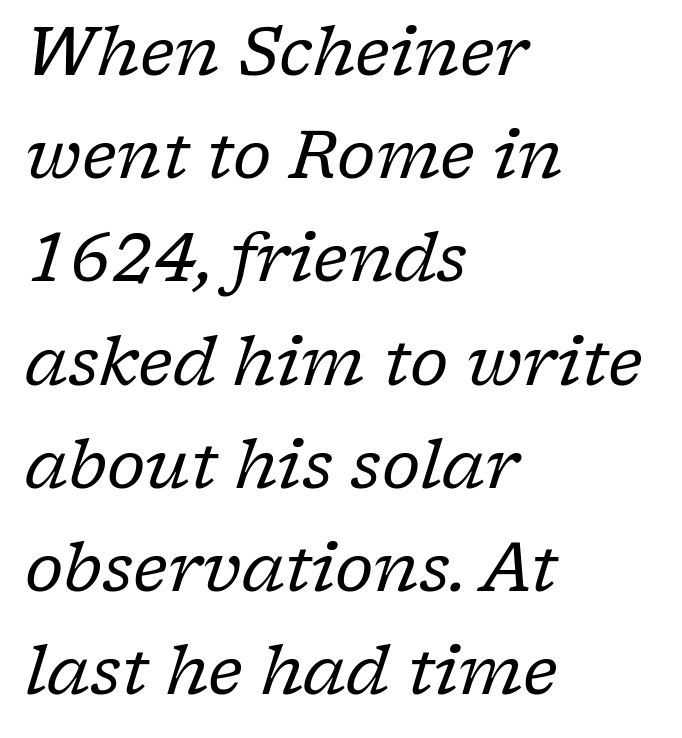
{"serif": "yes", "italic": "yes", "lean": "right", "slant_degrees": 17, "bold": "no", "weight": "regular", "width": "normal", "stroke_contrast": "low", "x_height": "medium", "monospaced": "no", "underline": "no", "align": "left", "line_spacing": "normal", "line_spacing_ratio": 1.54, "letter_spacing": "normal", "letter_spacing_em": 0.0, "glyph_px": 67}
